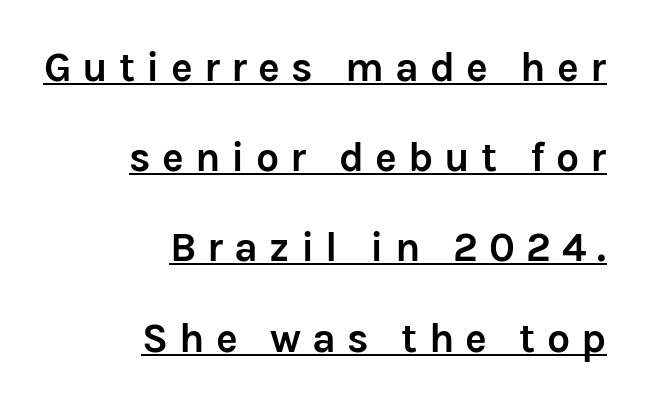
Q: Is the text bold? A: Yes.
Q: Is the text italic (slanted)? A: No, it is upright.
Q: Is the typeface a serif or a sans-serif typeface? A: Sans-serif.
Q: Is the text underlined? A: Yes.
Q: How is the paragraph aligned? A: Right-aligned.
Q: Is the spacing between letters normal or unusually wide? A: Unusually wide.
Q: Is the spacing between lines tight, normal or loose? A: Loose.
Q: Width (condensed, normal, or wide)? A: Normal.
Q: Stroke contrast? A: Low.
Q: x-height? A: Medium.
Q: Monospaced? A: No.
